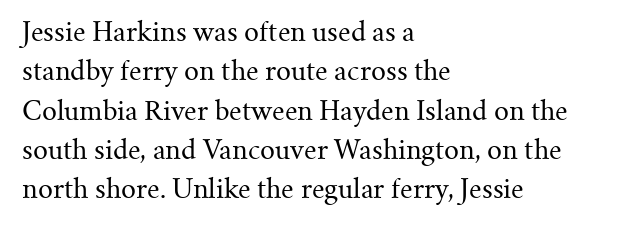
Q: Is the text bold? A: No.
Q: Is the text italic (slanted)? A: No, it is upright.
Q: Is the text underlined? A: No.
Q: How is the paragraph aligned? A: Left-aligned.
Q: Is the spacing between letters normal or unusually wide? A: Normal.
Q: Is the spacing between lines tight, normal or loose? A: Normal.
